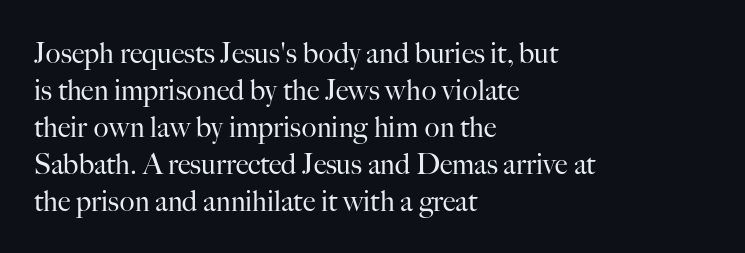
Typographically, this falls in the serif category. Leading matches the norm, producing a regular column. Compared with a centered layout, this one pins lines to the left instead. Character widths vary here, with narrow letters taking less room than wide ones.
